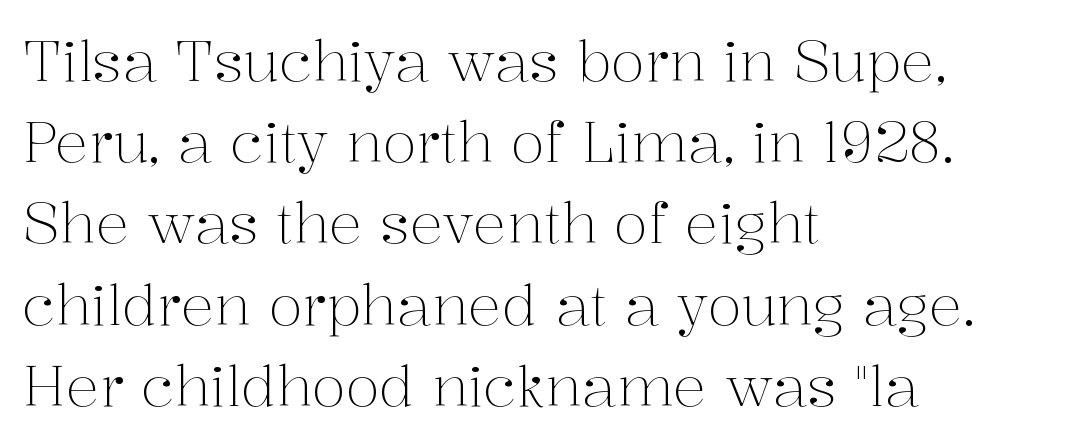
Note the varied advance widths — an 'i' is clearly narrower than an 'm'. Stroke terminals: seriffed. The axis of the letterforms is exactly vertical. The vertical gap from one line to the next is medium.
